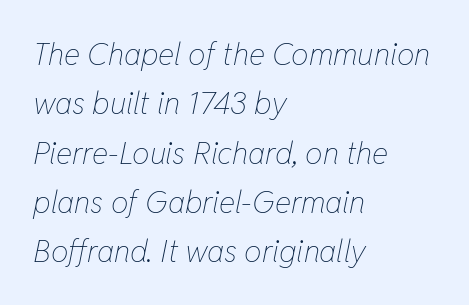
This rendering features lettering with no underline. Tracking here is standard; glyphs follow each other at the usual distance. The strokes are not fattened; the text isn't bold. Is this a fixed-width face? No — the glyphs have proportional, varying widths. This sample keeps an unexceptional amount of space between lines.
